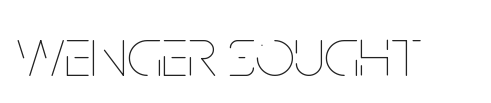
{"italic": "no", "bold": "no", "weight": "thin", "width": "condensed", "stroke_contrast": "low", "x_height": "large", "monospaced": "no", "underline": "no", "letter_spacing": "normal", "letter_spacing_em": 0.0, "glyph_px": 70}
